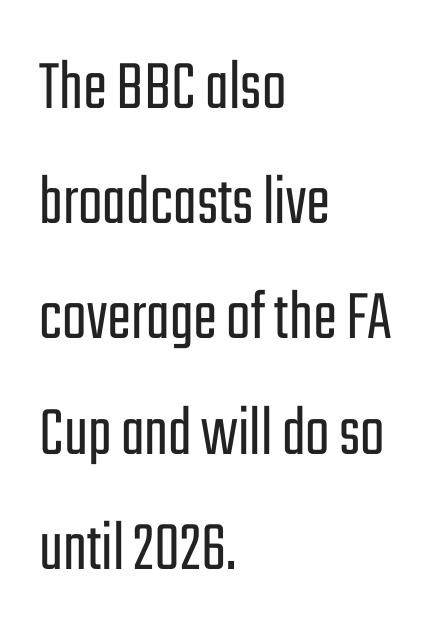
{"serif": "no", "italic": "no", "bold": "no", "weight": "light", "width": "condensed", "stroke_contrast": "low", "x_height": "medium", "monospaced": "no", "underline": "no", "align": "left", "line_spacing": "normal", "line_spacing_ratio": 1.6, "letter_spacing": "normal", "letter_spacing_em": 0.0, "glyph_px": 72}
